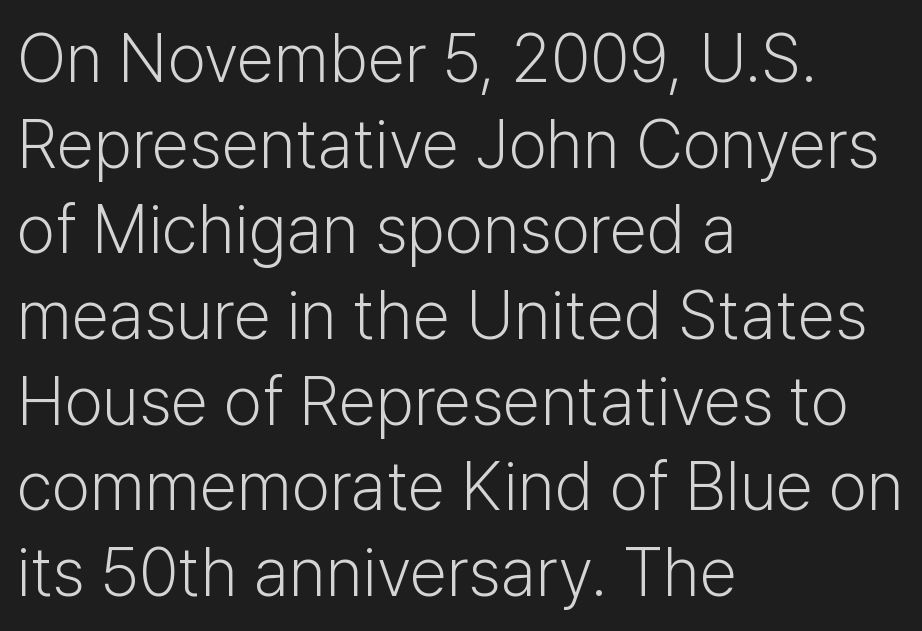
Q: Is the text bold? A: No.
Q: Is the text italic (slanted)? A: No, it is upright.
Q: Is the typeface a serif or a sans-serif typeface? A: Sans-serif.
Q: Is the text underlined? A: No.
Q: How is the paragraph aligned? A: Left-aligned.
Q: Is the spacing between letters normal or unusually wide? A: Normal.
Q: Is the spacing between lines tight, normal or loose? A: Normal.
Q: Width (condensed, normal, or wide)? A: Normal.
Q: Stroke contrast? A: Low.
Q: x-height? A: Medium.
Q: Monospaced? A: No.
